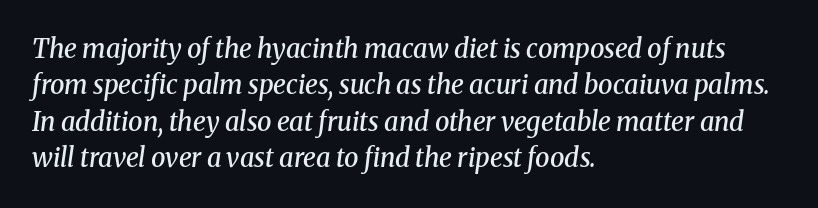
Q: Is the text bold? A: Semi-bold.
Q: Is the text italic (slanted)? A: Yes, it leans right by about 8 degrees.
Q: Is the text underlined? A: No.
Q: How is the paragraph aligned? A: Left-aligned.
Q: Is the spacing between letters normal or unusually wide? A: Normal.
Q: Is the spacing between lines tight, normal or loose? A: Normal.
